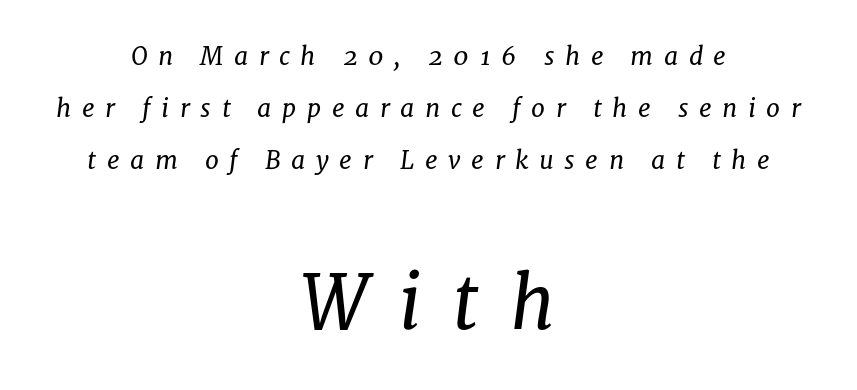
Q: Is the text bold? A: No.
Q: Is the text italic (slanted)? A: Yes, it leans right by about 8 degrees.
Q: Is the typeface a serif or a sans-serif typeface? A: Serif.
Q: Is the text underlined? A: No.
Q: How is the paragraph aligned? A: Centered.
Q: Is the spacing between letters normal or unusually wide? A: Unusually wide.
Q: Is the spacing between lines tight, normal or loose? A: Loose.
Q: Which block of text is set in a larger size, the first (top) or the second (bottom)? A: The second (bottom) one.
Q: Width (condensed, normal, or wide)? A: Normal.
Q: Stroke contrast? A: Low.
Q: x-height? A: Medium.
Q: Monospaced? A: No.
